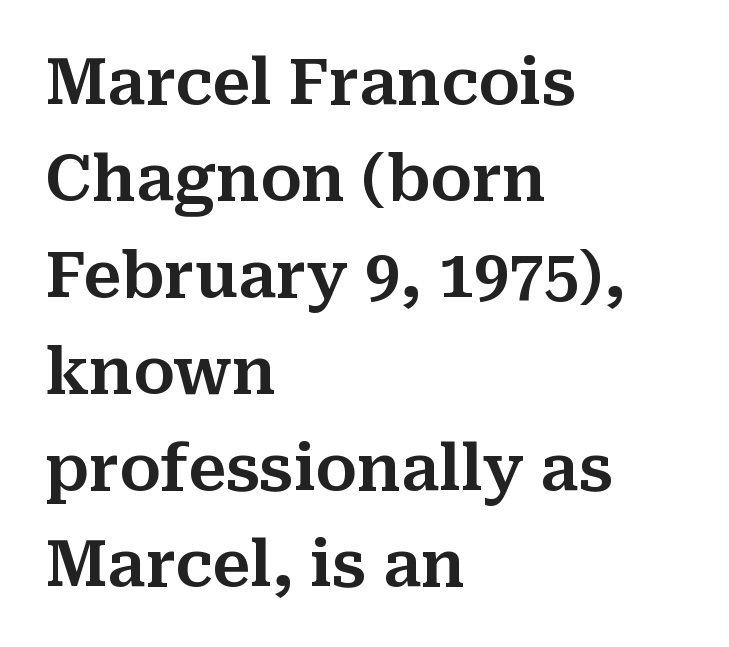
{"serif": "yes", "italic": "no", "width": "normal", "stroke_contrast": "medium", "x_height": "medium", "monospaced": "no", "underline": "no", "align": "left", "line_spacing": "normal", "line_spacing_ratio": 1.53, "letter_spacing": "normal", "letter_spacing_em": 0.0, "glyph_px": 63}
